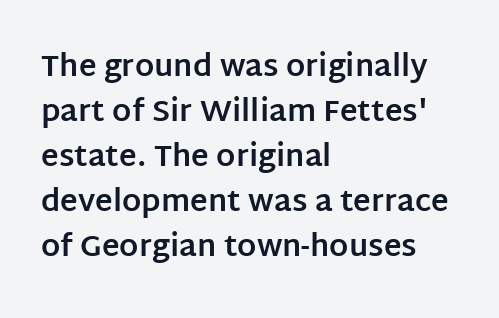
Q: Is the text bold? A: Yes.
Q: Is the text italic (slanted)? A: No, it is upright.
Q: Is the typeface a serif or a sans-serif typeface? A: Sans-serif.
Q: Is the text underlined? A: No.
Q: How is the paragraph aligned? A: Left-aligned.
Q: Is the spacing between letters normal or unusually wide? A: Normal.
Q: Is the spacing between lines tight, normal or loose? A: Normal.
Q: Width (condensed, normal, or wide)? A: Normal.
Q: Stroke contrast? A: Low.
Q: x-height? A: Large.
Q: Monospaced? A: No.
